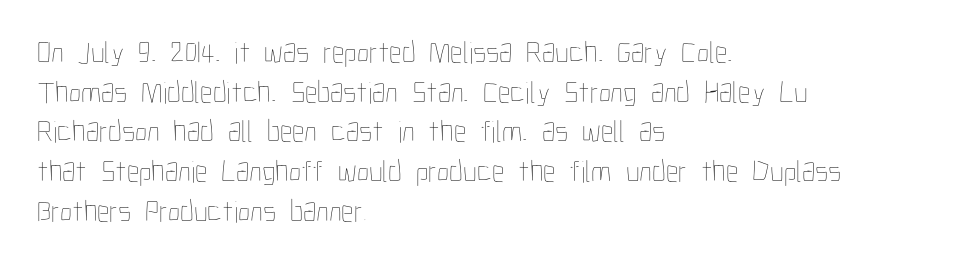
The image shows 31 px thin, condensed type, upright; set left-aligned, normal line spacing (1.28x), normal letter spacing, not underlined; low stroke contrast and a medium x-height.
